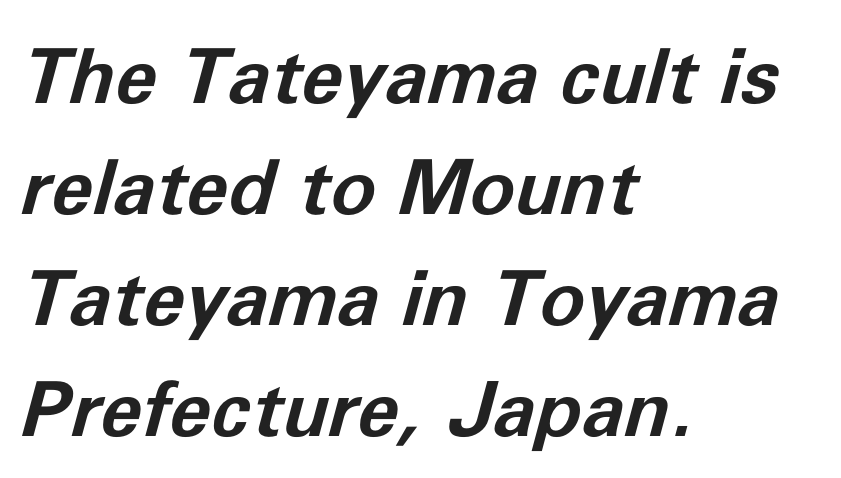
{"italic": "yes", "lean": "right", "slant_degrees": 11, "bold": "yes", "weight": "bold", "width": "normal", "stroke_contrast": "low", "x_height": "medium", "monospaced": "no", "underline": "no", "align": "left", "line_spacing": "normal", "line_spacing_ratio": 1.46, "letter_spacing": "normal", "letter_spacing_em": 0.0, "glyph_px": 76}
